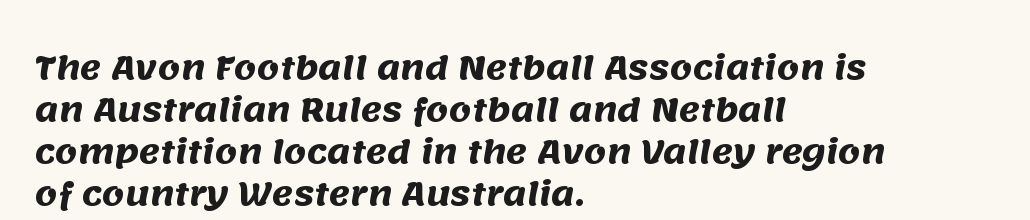
{"serif": "no", "bold": "yes", "weight": "heavy", "width": "normal", "stroke_contrast": "medium", "x_height": "large", "monospaced": "no", "underline": "no", "align": "left", "line_spacing": "normal", "line_spacing_ratio": 1.31, "letter_spacing": "normal", "letter_spacing_em": 0.0, "glyph_px": 32}
